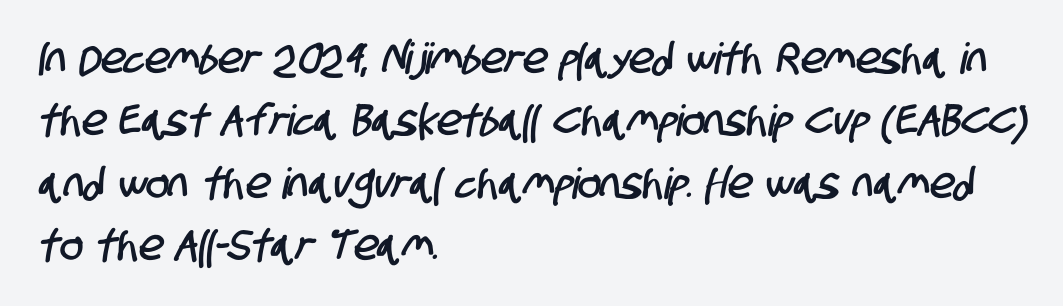
The image shows 43 px condensed sans-serif type; set left-aligned, normal line spacing (1.45x), normal letter spacing, not underlined; low stroke contrast and a large x-height.
